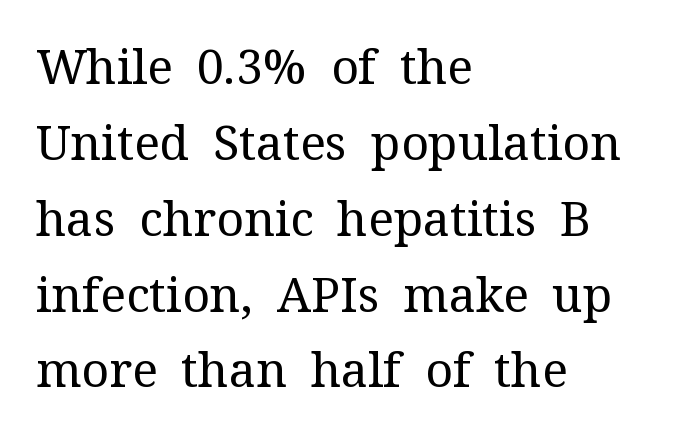
Q: Is the text bold? A: No.
Q: Is the text italic (slanted)? A: No, it is upright.
Q: Is the typeface a serif or a sans-serif typeface? A: Serif.
Q: Is the text underlined? A: No.
Q: How is the paragraph aligned? A: Left-aligned.
Q: Is the spacing between letters normal or unusually wide? A: Normal.
Q: Is the spacing between lines tight, normal or loose? A: Normal.
Q: Width (condensed, normal, or wide)? A: Normal.
Q: Stroke contrast? A: Medium.
Q: x-height? A: Medium.
Q: Monospaced? A: No.
